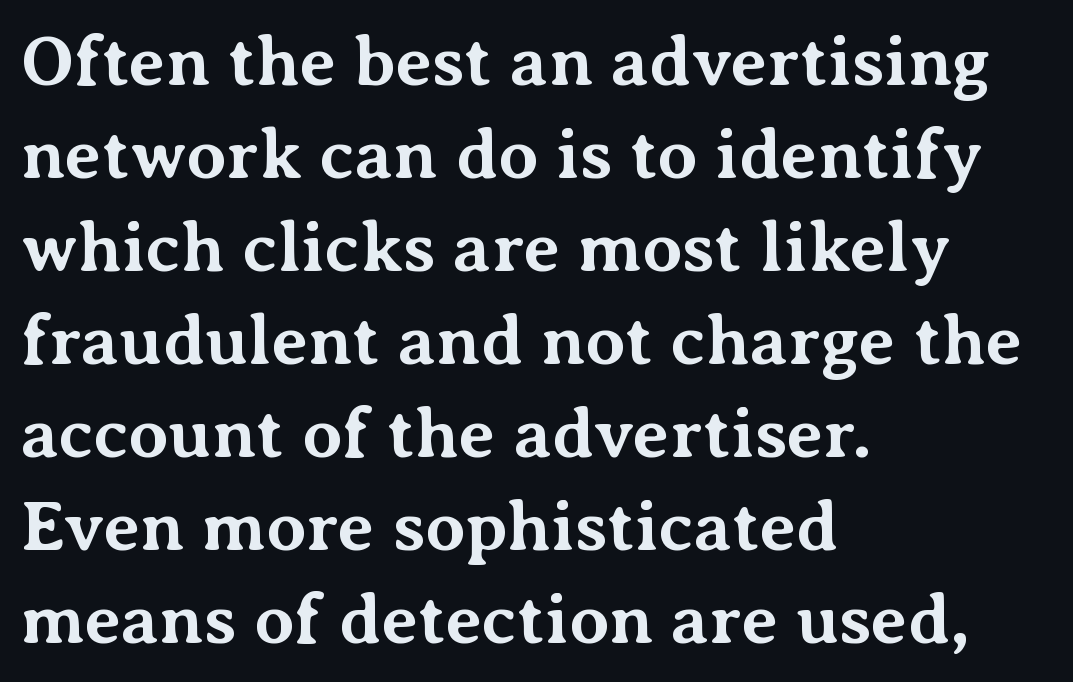
The image shows 71 px bold serif type, upright; set left-aligned, normal line spacing (1.31x), normal letter spacing, not underlined; medium stroke contrast and a medium x-height.
